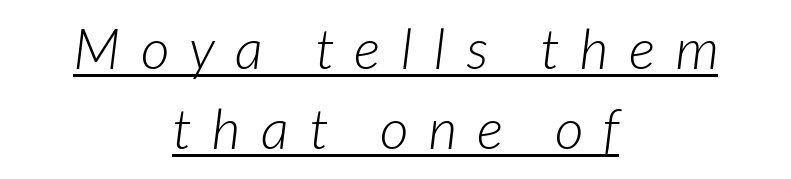
Is this a fixed-width face? No — the glyphs have proportional, varying widths. The lines are quadded center. Ink coverage per letter is moderate at most. What's the leading like? Ordinary, nothing unusual. The face used here appears with an underline applied. Are there feet on the stems? There aren't — it's a sans.
